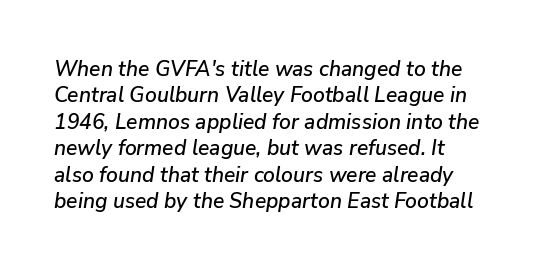
Q: Is the text italic (slanted)? A: Yes, it leans right by about 9 degrees.
Q: Is the text underlined? A: No.
Q: Is the spacing between letters normal or unusually wide? A: Normal.
Q: Is the spacing between lines tight, normal or loose? A: Normal.
